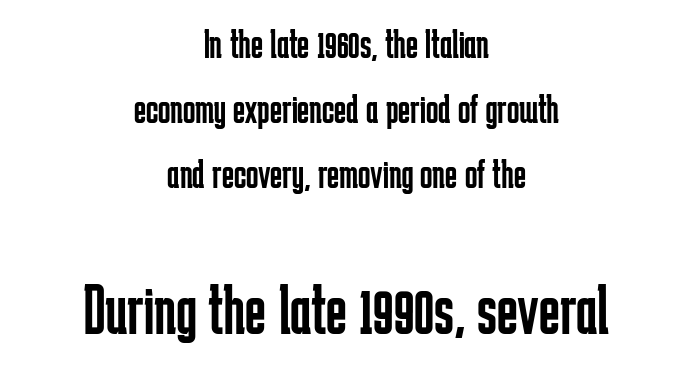
Which margin do the lines hug? Neither — every line sits in the middle. The specimen reads as upright at a glance. This block has exactly the height ordinary leading produces. Each letter keeps its own natural width here, so spacing adapts to shape. Bigger letters appear in the bottom chunk; the top chunk is reduced.
